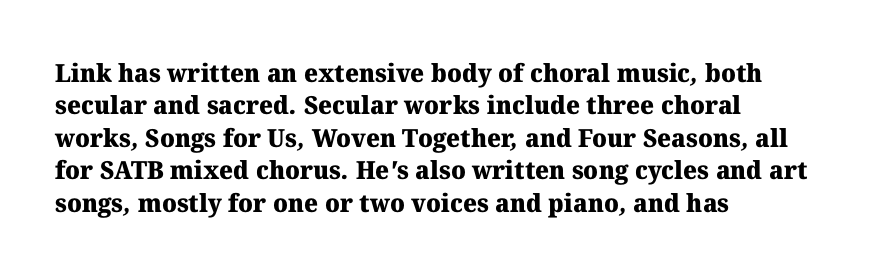
{"bold": "yes", "underline": "no", "align": "left", "line_spacing": "normal", "line_spacing_ratio": 1.3, "letter_spacing": "normal", "letter_spacing_em": 0.0, "glyph_px": 25}
